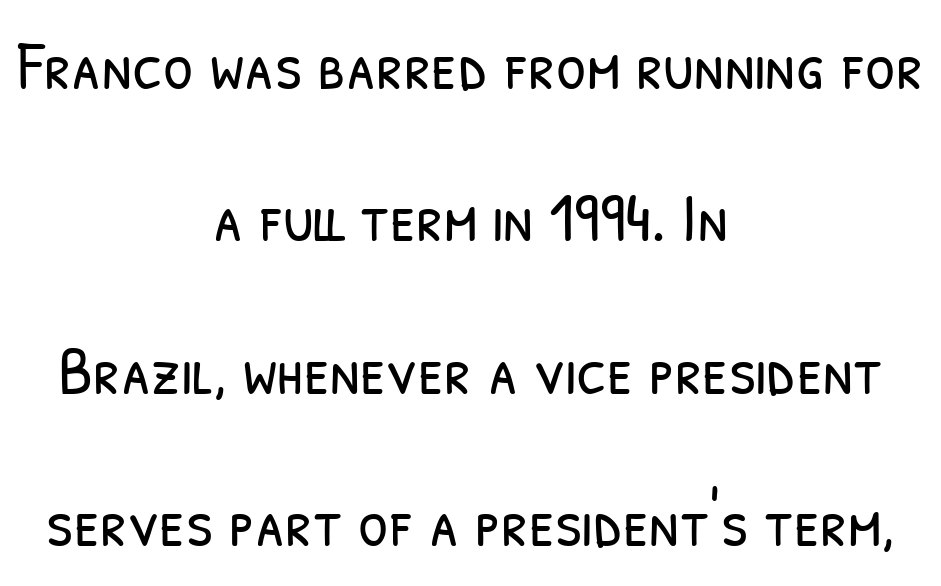
A centered setting, common on invitations and titles, is used for this passage. The letterforms sit at book weight or below. In terms of letterform style, serifs are entirely absent. Anything drawn beneath the words? Only blank space. Honestly, the rows look like they've been pulled way apart.
